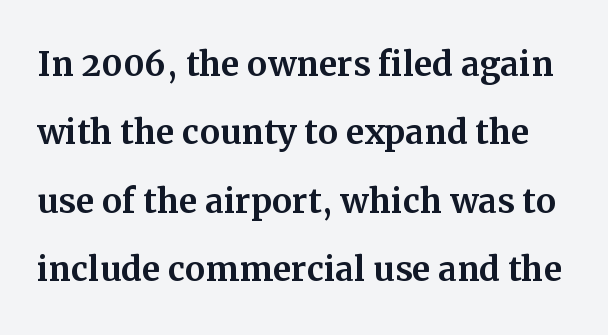
{"serif": "yes", "italic": "no", "width": "normal", "stroke_contrast": "medium", "x_height": "medium", "monospaced": "no", "underline": "no", "line_spacing": "normal", "line_spacing_ratio": 1.52, "letter_spacing": "normal", "letter_spacing_em": 0.0, "glyph_px": 45}
